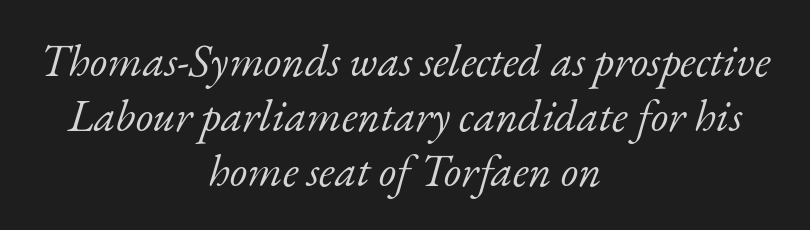
{"serif": "yes", "italic": "yes", "lean": "right", "slant_degrees": 17, "bold": "no", "weight": "light", "width": "normal", "stroke_contrast": "low", "x_height": "small", "monospaced": "no", "underline": "no", "align": "center", "line_spacing_ratio": 1.22, "letter_spacing": "normal", "letter_spacing_em": 0.0, "glyph_px": 45}
